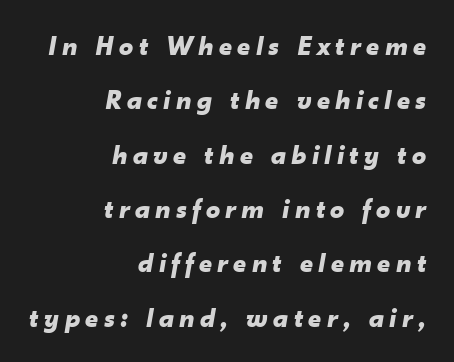
The image shows 28 px bold type, italic (leaning right); set right-aligned, loose line spacing (1.94x), not underlined; low stroke contrast and a small x-height.
